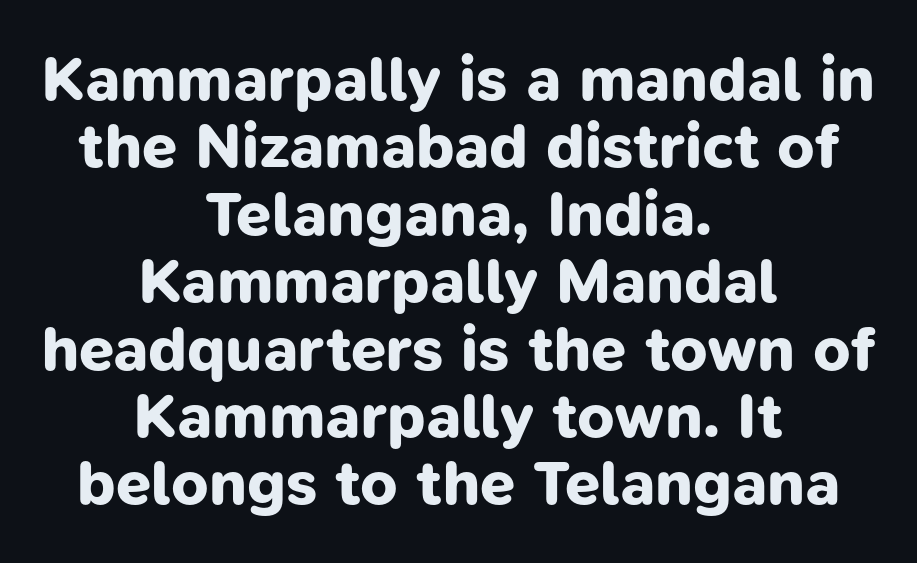
A student would call this center alignment; a typographer would say set centered. Bold? Absolutely — the strokes are thick and heavy. A typesetter would call this leading minimal, almost set solid. The text was rendered using a sans face with plain stroke endings.
